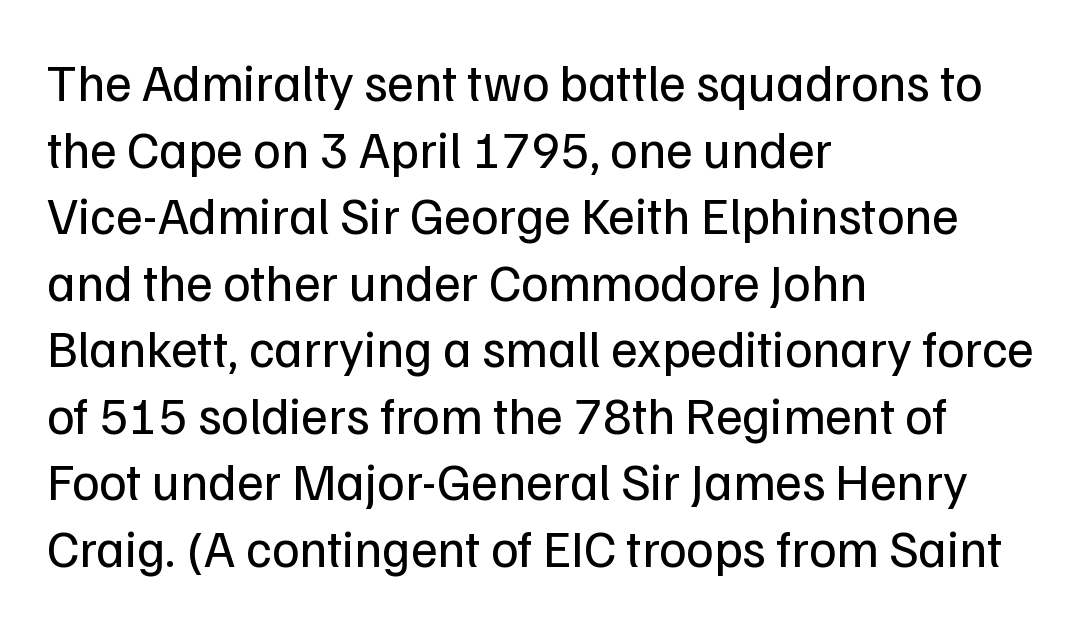
The image shows 52 px regular-weight sans-serif type, upright; set left-aligned, normal line spacing (1.28x), normal letter spacing, not underlined; low stroke contrast and a medium x-height.
